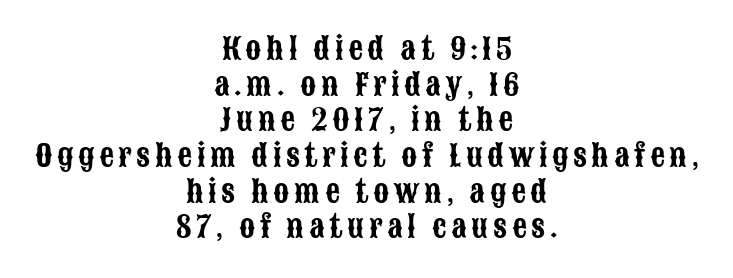
Q: Is the text italic (slanted)? A: No, it is upright.
Q: Is the typeface a serif or a sans-serif typeface? A: Sans-serif.
Q: Is the text underlined? A: No.
Q: How is the paragraph aligned? A: Centered.
Q: Width (condensed, normal, or wide)? A: Condensed.
Q: Stroke contrast? A: Low.
Q: x-height? A: Large.
Q: Monospaced? A: No.
